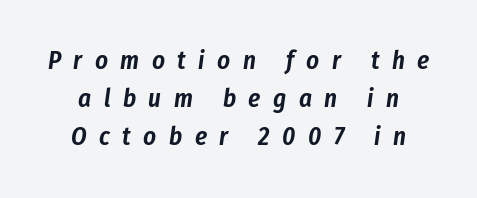
The image shows 25 px text type, italic (leaning right); set normal line spacing (1.53x), unusually wide letter spacing (+0.5 em), not underlined.
